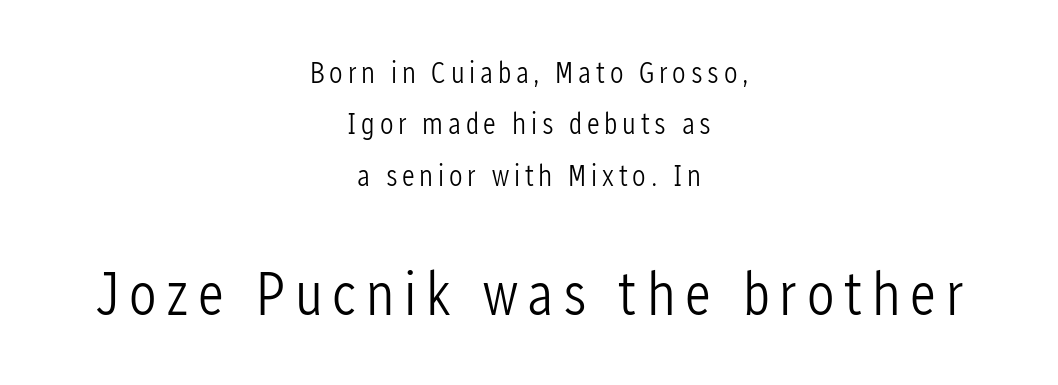
The image shows 61 px light, condensed sans-serif type, upright; set centered, line spacing 1.71x, not underlined; the second (bottom) block is 2.03x larger; low stroke contrast and a medium x-height.
